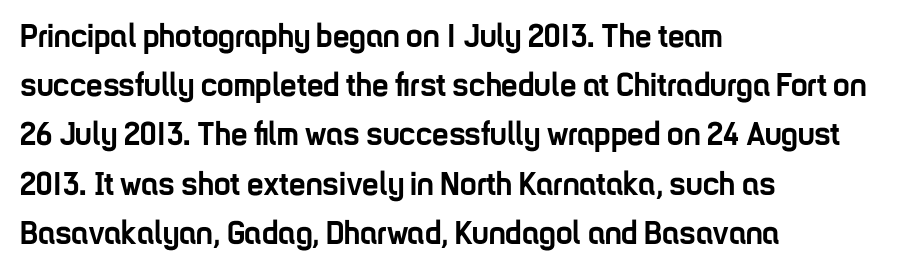
The passage shown is typeset with a sans-serif family. Nobody drew a line under any word here. Left-aligned paragraph, ragged on the right. Leading matches the norm, producing a regular column.
